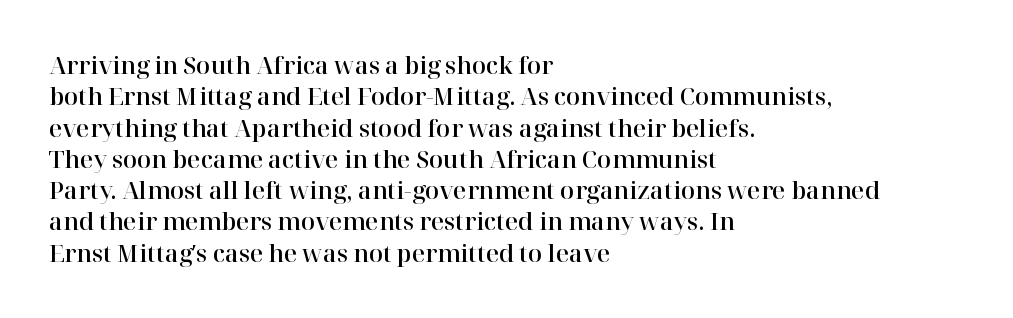
Q: Is the text italic (slanted)? A: No, it is upright.
Q: Is the text underlined? A: No.
Q: How is the paragraph aligned? A: Left-aligned.
Q: Is the spacing between letters normal or unusually wide? A: Normal.
Q: Is the spacing between lines tight, normal or loose? A: Normal.
